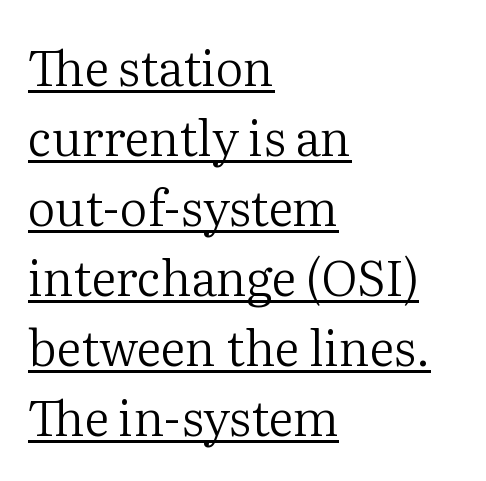
{"serif": "yes", "italic": "no", "bold": "no", "weight": "regular", "width": "normal", "stroke_contrast": "medium", "x_height": "medium", "monospaced": "no", "underline": "yes", "align": "left", "line_spacing": "normal", "line_spacing_ratio": 1.43, "letter_spacing": "normal", "letter_spacing_em": 0.0, "glyph_px": 49}
